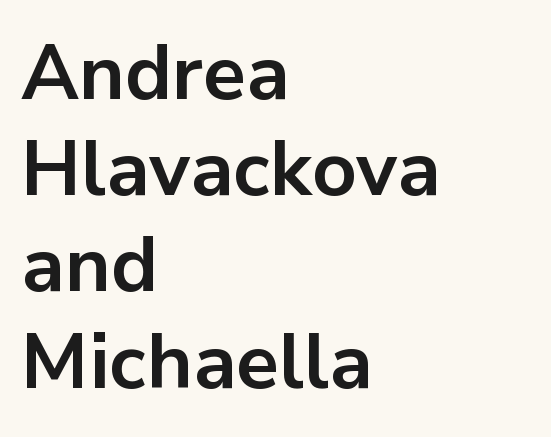
{"serif": "no", "italic": "no", "bold": "yes", "weight": "bold", "width": "normal", "stroke_contrast": "low", "x_height": "medium", "monospaced": "no", "underline": "no", "align": "left", "line_spacing": "normal", "line_spacing_ratio": 1.25, "letter_spacing": "normal", "letter_spacing_em": 0.0, "glyph_px": 77}
